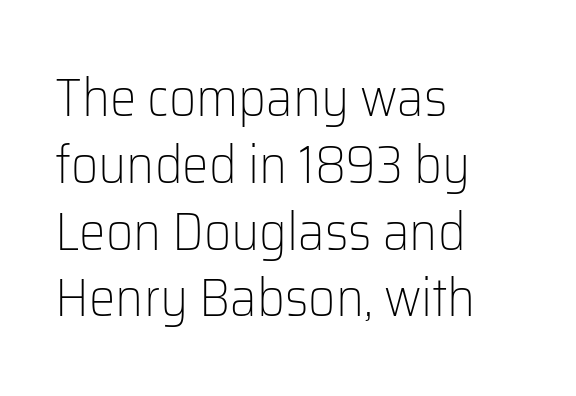
Q: Is the text bold? A: No.
Q: Is the text italic (slanted)? A: No, it is upright.
Q: Is the typeface a serif or a sans-serif typeface? A: Sans-serif.
Q: Is the text underlined? A: No.
Q: How is the paragraph aligned? A: Left-aligned.
Q: Is the spacing between letters normal or unusually wide? A: Normal.
Q: Is the spacing between lines tight, normal or loose? A: Normal.
Q: Width (condensed, normal, or wide)? A: Normal.
Q: Stroke contrast? A: Low.
Q: x-height? A: Medium.
Q: Monospaced? A: No.
